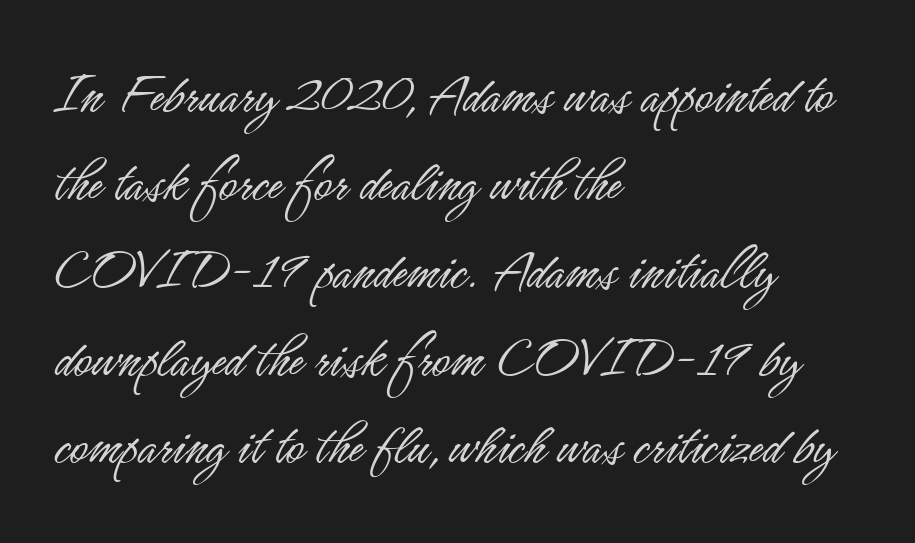
Interline gaps are of average width in this sample. This sample is left-justified, so line endings fall wherever the words run out. These glyphs show unthickened strokes, regular width or finer. Proportional: the letters do not fall into vertical columns.
